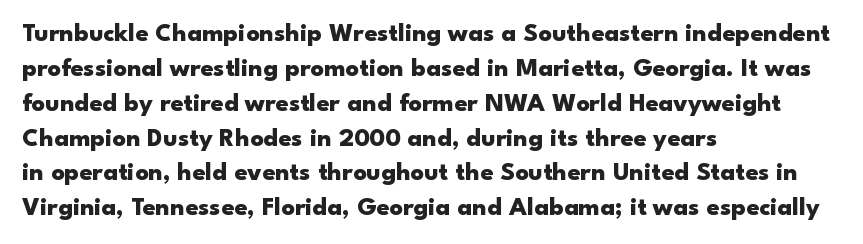
The image shows 26 px bold type, upright; set left-aligned, normal line spacing (1.34x), normal letter spacing, not underlined.
